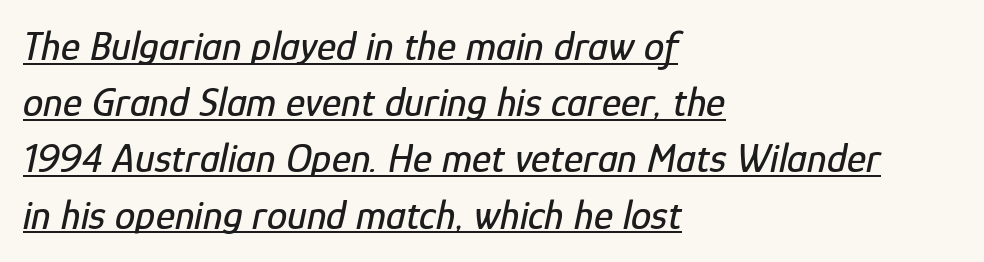
{"italic": "yes", "lean": "right", "slant_degrees": 12, "width": "condensed", "stroke_contrast": "low", "x_height": "medium", "monospaced": "no", "underline": "yes", "align": "left", "line_spacing": "normal", "line_spacing_ratio": 1.37, "letter_spacing": "normal", "letter_spacing_em": 0.0, "glyph_px": 41}
